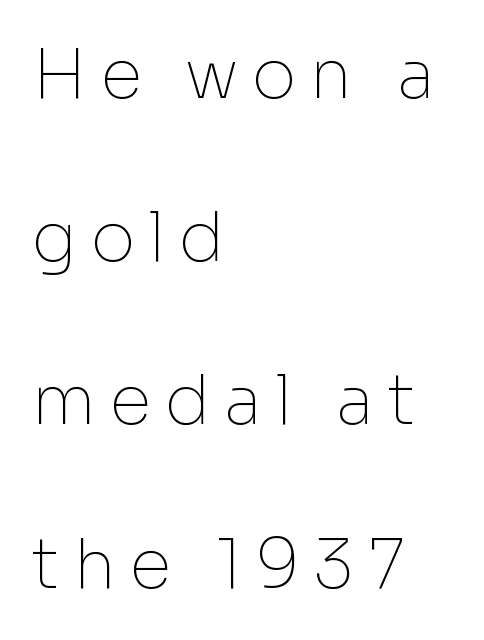
Q: Is the text bold? A: No.
Q: Is the text italic (slanted)? A: No, it is upright.
Q: Is the typeface a serif or a sans-serif typeface? A: Sans-serif.
Q: Is the text underlined? A: No.
Q: How is the paragraph aligned? A: Left-aligned.
Q: Is the spacing between letters normal or unusually wide? A: Unusually wide.
Q: Is the spacing between lines tight, normal or loose? A: Loose.
Q: Width (condensed, normal, or wide)? A: Normal.
Q: Stroke contrast? A: Low.
Q: x-height? A: Medium.
Q: Monospaced? A: No.
